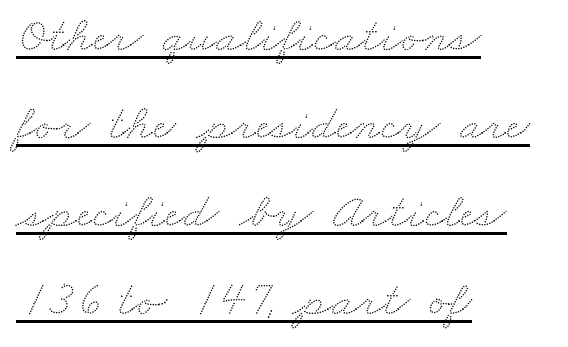
Q: Is the text underlined? A: Yes.
Q: How is the paragraph aligned? A: Left-aligned.
Q: Is the spacing between letters normal or unusually wide? A: Normal.
Q: Width (condensed, normal, or wide)? A: Wide.
Q: Stroke contrast? A: Low.
Q: x-height? A: Small.
Q: Monospaced? A: No.
